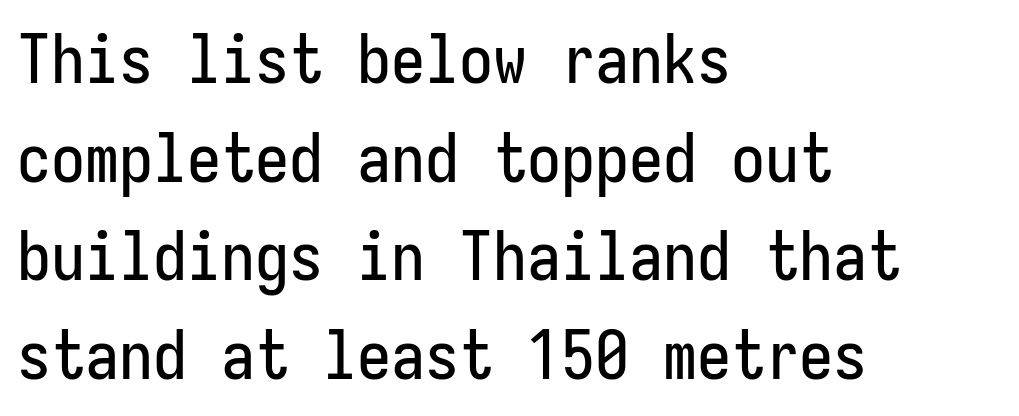
{"serif": "no", "italic": "no", "width": "condensed", "stroke_contrast": "low", "x_height": "medium", "underline": "no", "align": "left", "line_spacing": "normal", "line_spacing_ratio": 1.45, "letter_spacing": "normal", "letter_spacing_em": 0.0, "glyph_px": 68}
